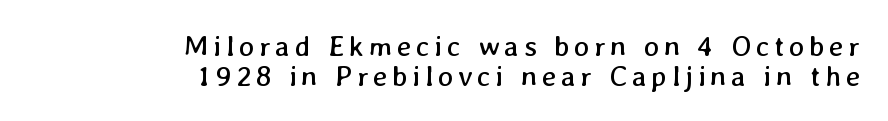
The image shows 29 px regular-weight type; set right-aligned, tight line spacing (1.02x), not underlined; low stroke contrast and a medium x-height.
